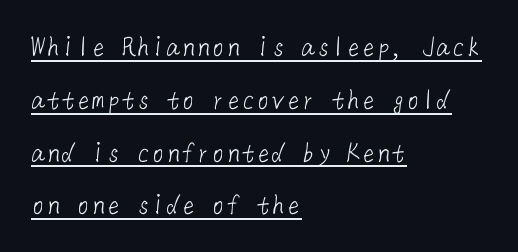
{"serif": "no", "bold": "no", "weight": "light", "width": "normal", "stroke_contrast": "low", "x_height": "medium", "underline": "yes", "align": "left", "line_spacing_ratio": 1.76, "letter_spacing": "normal", "letter_spacing_em": 0.0, "glyph_px": 30}
